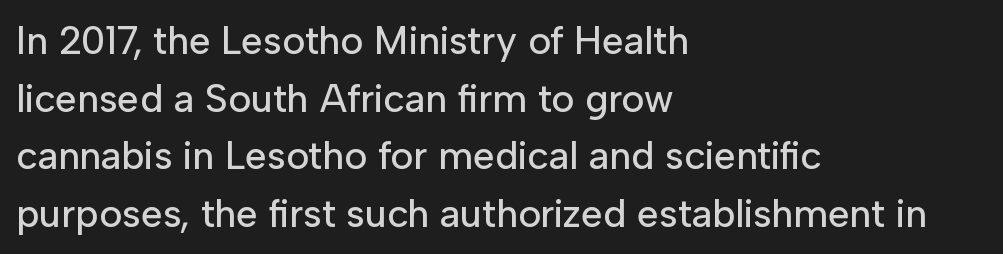
Q: Is the text italic (slanted)? A: No, it is upright.
Q: Is the typeface a serif or a sans-serif typeface? A: Sans-serif.
Q: Is the text underlined? A: No.
Q: How is the paragraph aligned? A: Left-aligned.
Q: Is the spacing between letters normal or unusually wide? A: Normal.
Q: Is the spacing between lines tight, normal or loose? A: Normal.
Q: Width (condensed, normal, or wide)? A: Normal.
Q: Stroke contrast? A: Low.
Q: x-height? A: Medium.
Q: Monospaced? A: No.
